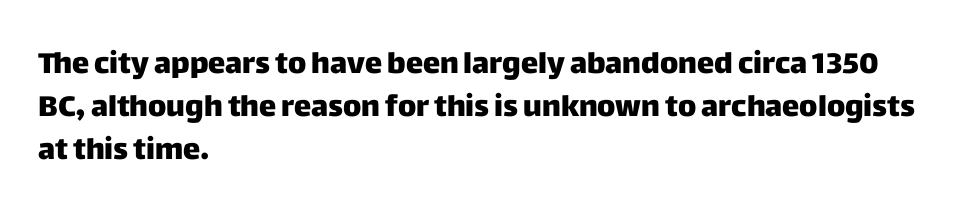
The passage shown is typeset with a sans-serif family. A full-strength bold gives these letters their thick strokes. Every stem runs plumb, perpendicular to the baseline. There is no visible air inserted between adjacent glyphs. Unmarked baselines from the first word to the last. The face used here is proportionally spaced, like ordinary book or web type.
